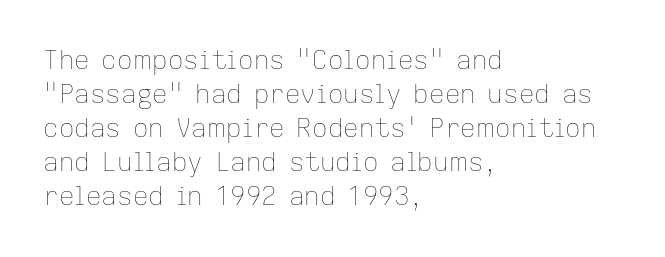
Descenders are the only things crossing below the line. All the whitespace from short lines collects on the right. Characters remain perfectly vertical along every line. The letters sit at their default tracking, neither squeezed nor spread.
